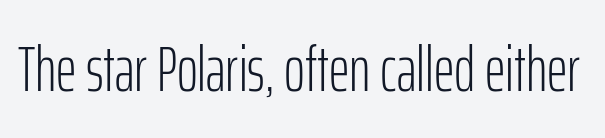
The image shows 64 px light, condensed sans-serif type, upright; set normal letter spacing, not underlined; low stroke contrast and a medium x-height.
